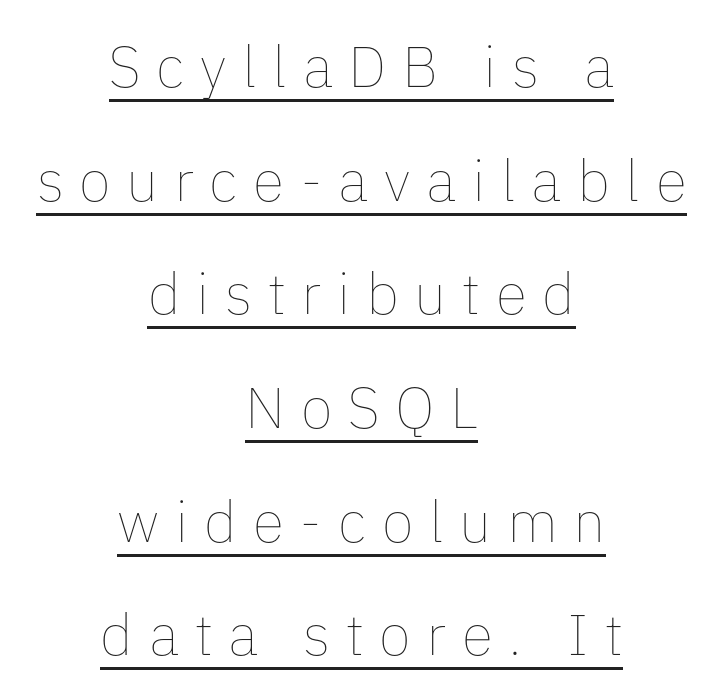
Q: Is the text bold? A: No.
Q: Is the text italic (slanted)? A: No, it is upright.
Q: Is the text underlined? A: Yes.
Q: How is the paragraph aligned? A: Centered.
Q: Is the spacing between letters normal or unusually wide? A: Unusually wide.
Q: Is the spacing between lines tight, normal or loose? A: Loose.
Q: Width (condensed, normal, or wide)? A: Normal.
Q: Stroke contrast? A: Low.
Q: x-height? A: Medium.
Q: Monospaced? A: No.
